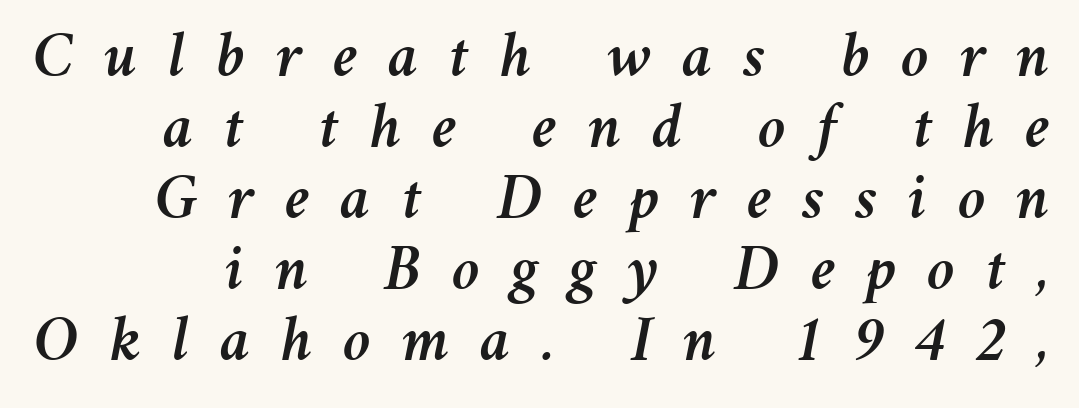
{"italic": "yes", "lean": "right", "slant_degrees": 11, "width": "normal", "stroke_contrast": "medium", "x_height": "medium", "monospaced": "no", "underline": "no", "line_spacing": "tight", "line_spacing_ratio": 1.11, "letter_spacing": "wide", "letter_spacing_em": 0.48, "glyph_px": 64}
